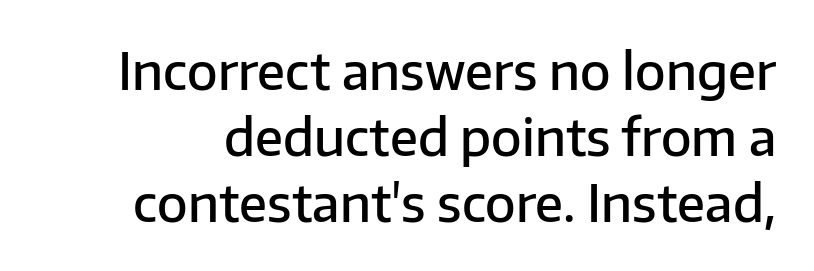
Q: Is the text bold? A: Semi-bold.
Q: Is the text italic (slanted)? A: No, it is upright.
Q: Is the typeface a serif or a sans-serif typeface? A: Sans-serif.
Q: Is the text underlined? A: No.
Q: Is the spacing between letters normal or unusually wide? A: Normal.
Q: Is the spacing between lines tight, normal or loose? A: Normal.
Q: Width (condensed, normal, or wide)? A: Normal.
Q: Stroke contrast? A: Low.
Q: x-height? A: Medium.
Q: Monospaced? A: No.
